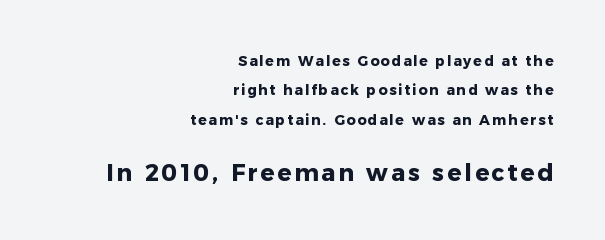
The image shows 23 px bold type, upright; set right-aligned, loose line spacing (2.09x), not underlined; the second (bottom) block is 1.64x larger.
